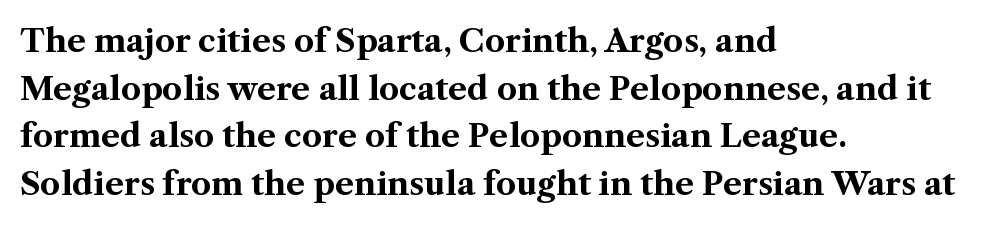
This sample uses a serif face. Reading down the block, your eye returns to a fixed left position each line. A clean baseline with only descenders dipping below it. Each letter keeps its own natural width here, so spacing adapts to shape. The lines sit at an ordinary, default distance from one another. Stroke thickness is high; the sample reads as a true bold.
